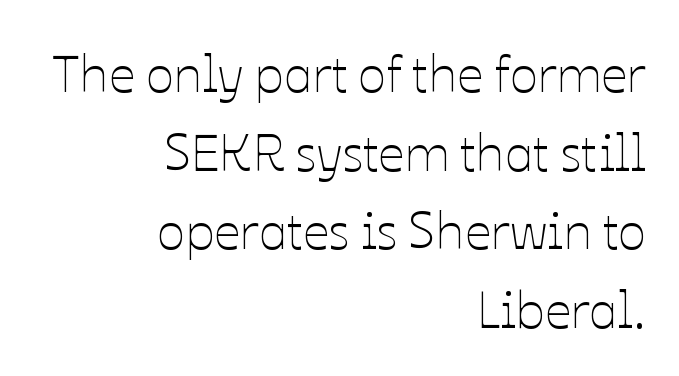
Nothing unusual about the tracking: characters are spaced as the font intends. Caption: multi-line text, flush right, ragged left. Evenly set lines give the paragraph a standard silhouette. Stems and bowls with no extra thickness — not bold. Think of a printed novel: that variable character pitch is what you see here.
